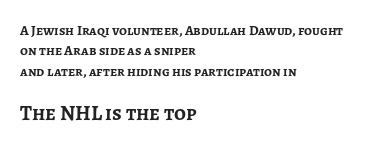
The image shows 21 px bold type, upright; set left-aligned, normal line spacing (1.45x), normal letter spacing, not underlined; the second (bottom) block is 1.5x larger.
